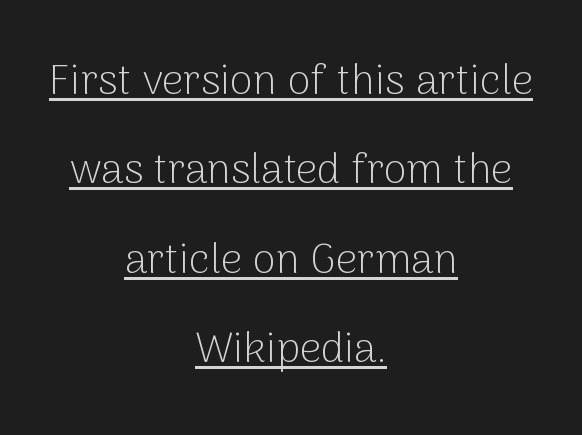
{"serif": "no", "italic": "no", "bold": "no", "weight": "light", "width": "normal", "stroke_contrast": "low", "x_height": "medium", "monospaced": "no", "underline": "yes", "align": "center", "line_spacing": "loose", "line_spacing_ratio": 2.13, "letter_spacing": "normal", "letter_spacing_em": 0.0, "glyph_px": 42}
